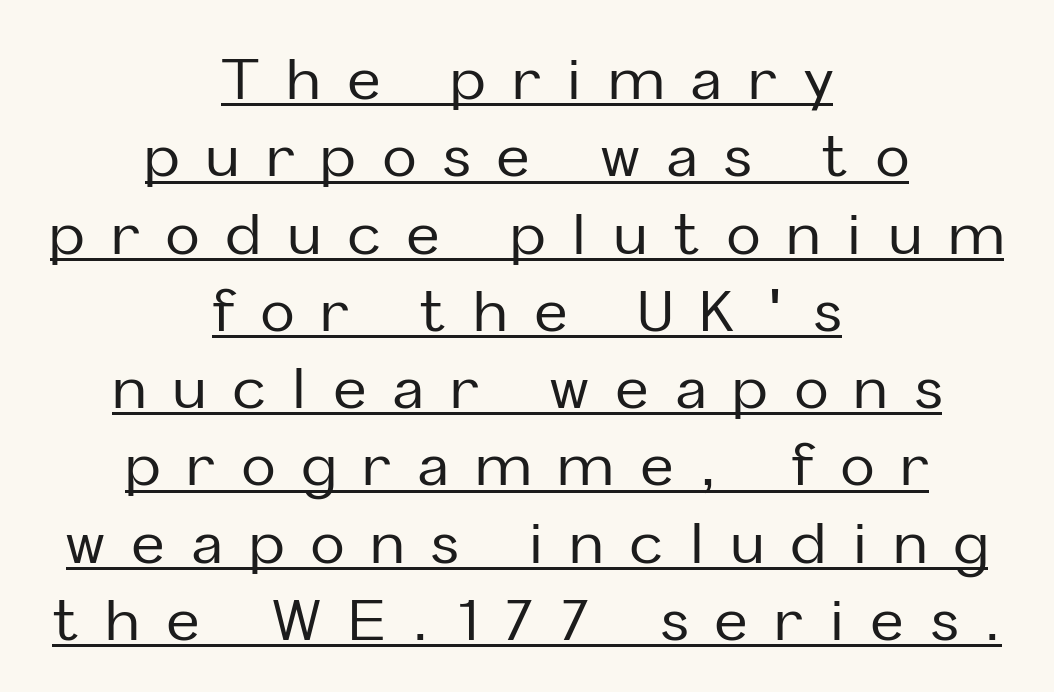
Q: Is the text italic (slanted)? A: No, it is upright.
Q: Is the typeface a serif or a sans-serif typeface? A: Sans-serif.
Q: Is the text underlined? A: Yes.
Q: How is the paragraph aligned? A: Centered.
Q: Is the spacing between letters normal or unusually wide? A: Unusually wide.
Q: Is the spacing between lines tight, normal or loose? A: Normal.
Q: Width (condensed, normal, or wide)? A: Normal.
Q: Stroke contrast? A: Low.
Q: x-height? A: Medium.
Q: Monospaced? A: No.
